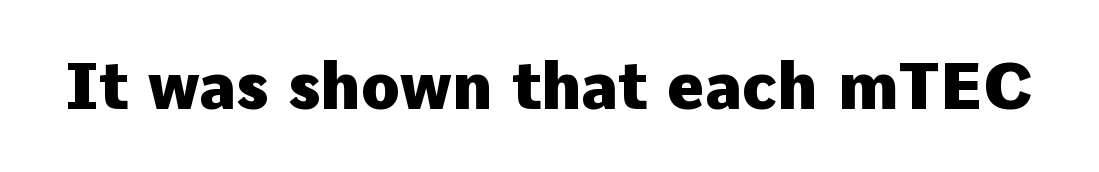
Between one letter and the next there's only the usual sliver of space. Note the varied advance widths — an 'i' is clearly narrower than an 'm'. Rendered with straight, roman letterforms. Beneath every word, the page is bare. Plenty of ink on the page — the face is bold.
